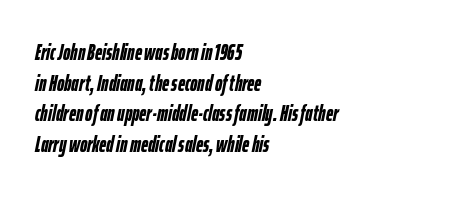
{"italic": "yes", "lean": "right", "slant_degrees": 12, "bold": "yes", "underline": "no", "align": "left", "line_spacing": "normal", "line_spacing_ratio": 1.39, "letter_spacing": "normal", "letter_spacing_em": 0.0, "glyph_px": 22}
